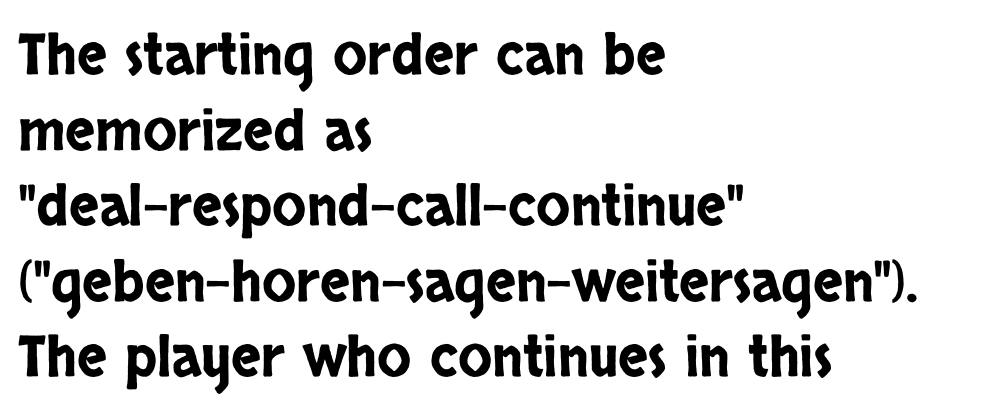
The image shows 56 px condensed sans-serif type, upright; set left-aligned, normal line spacing (1.35x), normal letter spacing, not underlined; low stroke contrast and a large x-height.
